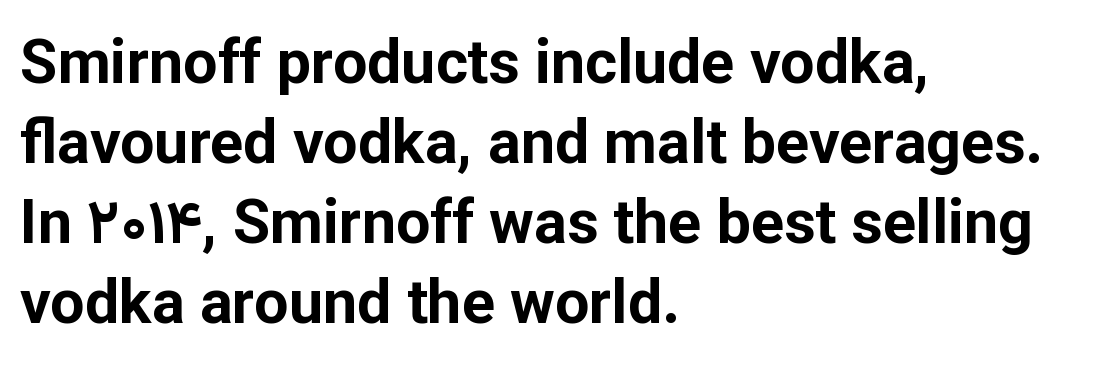
These lines are set flush left with a ragged right edge. Stroke terminals: plain, sans-serif. Glyph-to-glyph distance matches everyday printed text. Students, observe: this is what conventionally led text looks like.
